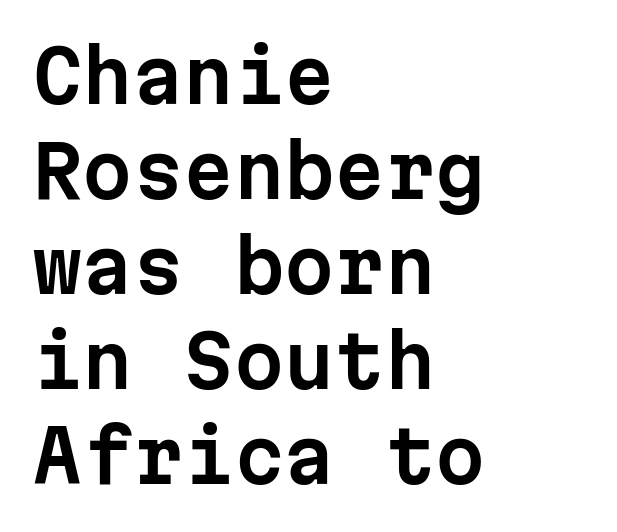
The image shows 72 px sans-serif type, upright, monospaced; set left-aligned, normal line spacing (1.32x), normal letter spacing, not underlined; low stroke contrast and a medium x-height.
